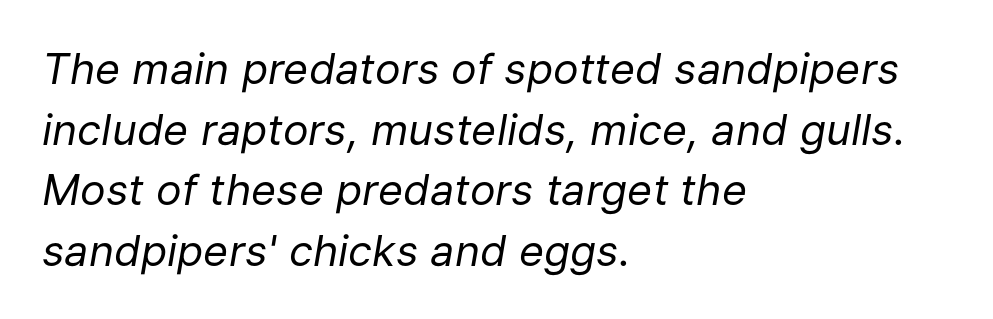
The image shows 43 px regular-weight type, italic (leaning right); set left-aligned, normal line spacing (1.41x), normal letter spacing, not underlined; low stroke contrast and a medium x-height.
